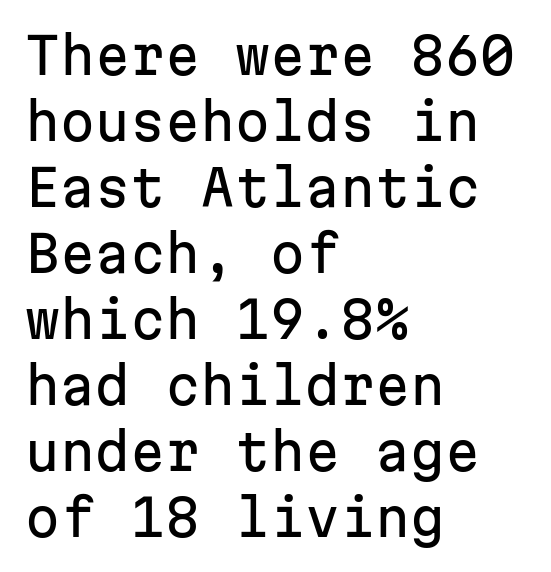
Q: Is the text italic (slanted)? A: No, it is upright.
Q: Is the typeface a serif or a sans-serif typeface? A: Sans-serif.
Q: Is the text underlined? A: No.
Q: How is the paragraph aligned? A: Left-aligned.
Q: Is the spacing between letters normal or unusually wide? A: Normal.
Q: Is the spacing between lines tight, normal or loose? A: Normal.
Q: Width (condensed, normal, or wide)? A: Normal.
Q: Stroke contrast? A: Low.
Q: x-height? A: Medium.
Q: Monospaced? A: Yes.
